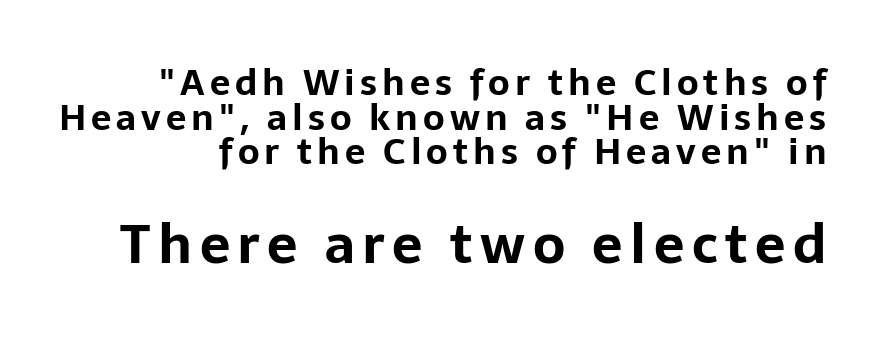
Q: Is the text bold? A: Yes.
Q: Is the text italic (slanted)? A: No, it is upright.
Q: Is the typeface a serif or a sans-serif typeface? A: Sans-serif.
Q: Is the text underlined? A: No.
Q: Is the spacing between lines tight, normal or loose? A: Tight.
Q: Which block of text is set in a larger size, the first (top) or the second (bottom)? A: The second (bottom) one.
Q: Width (condensed, normal, or wide)? A: Normal.
Q: Stroke contrast? A: Low.
Q: x-height? A: Medium.
Q: Monospaced? A: No.
